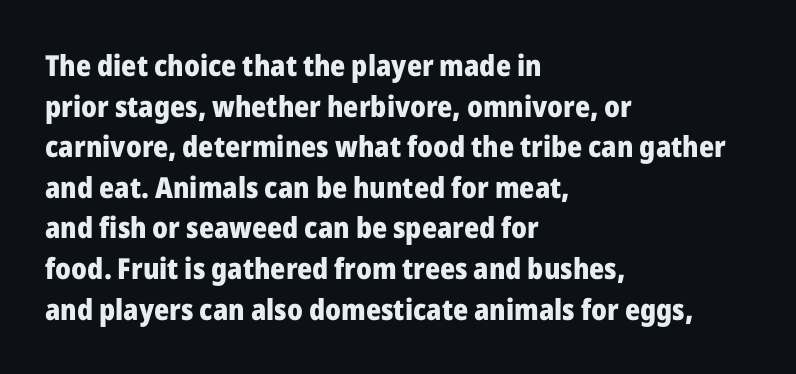
Q: Is the text bold? A: Yes.
Q: Is the text italic (slanted)? A: No, it is upright.
Q: Is the typeface a serif or a sans-serif typeface? A: Sans-serif.
Q: Is the text underlined? A: No.
Q: How is the paragraph aligned? A: Left-aligned.
Q: Is the spacing between letters normal or unusually wide? A: Normal.
Q: Is the spacing between lines tight, normal or loose? A: Normal.
Q: Width (condensed, normal, or wide)? A: Normal.
Q: Stroke contrast? A: Low.
Q: x-height? A: Medium.
Q: Monospaced? A: No.
